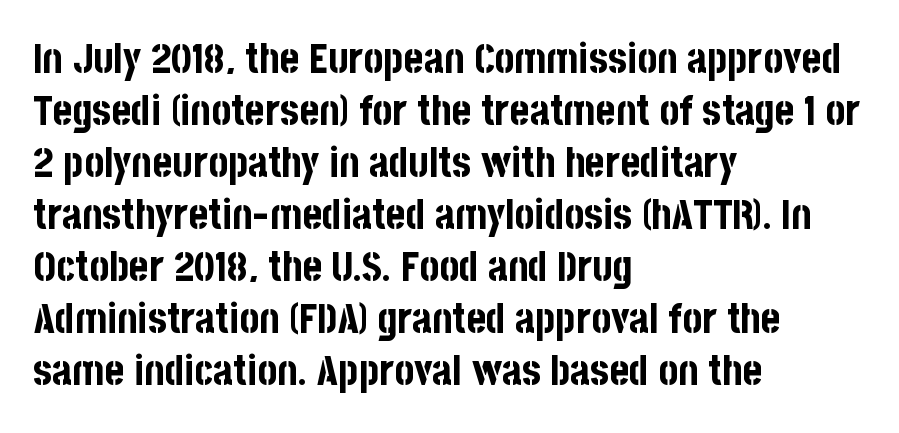
The image shows 42 px bold, condensed sans-serif type, upright; set left-aligned, line spacing 1.24x, normal letter spacing, not underlined; low stroke contrast and a large x-height.
